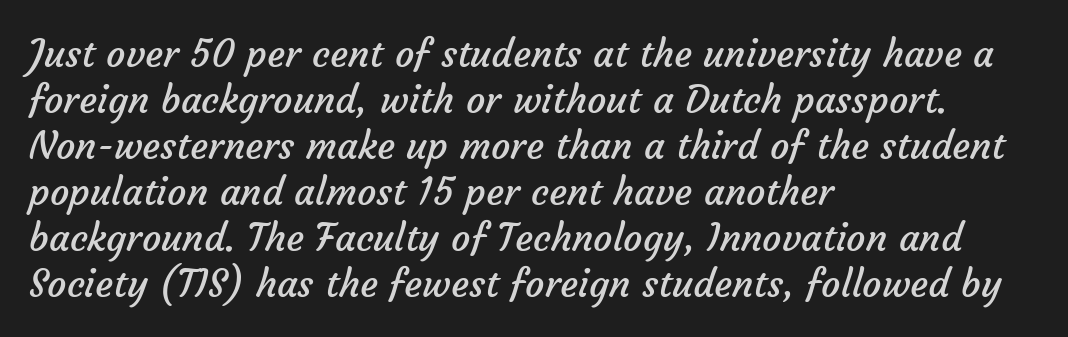
{"serif": "no", "bold": "no", "weight": "regular", "width": "normal", "stroke_contrast": "low", "x_height": "medium", "monospaced": "no", "underline": "no", "align": "left", "line_spacing_ratio": 1.21, "letter_spacing": "normal", "letter_spacing_em": 0.0, "glyph_px": 38}
